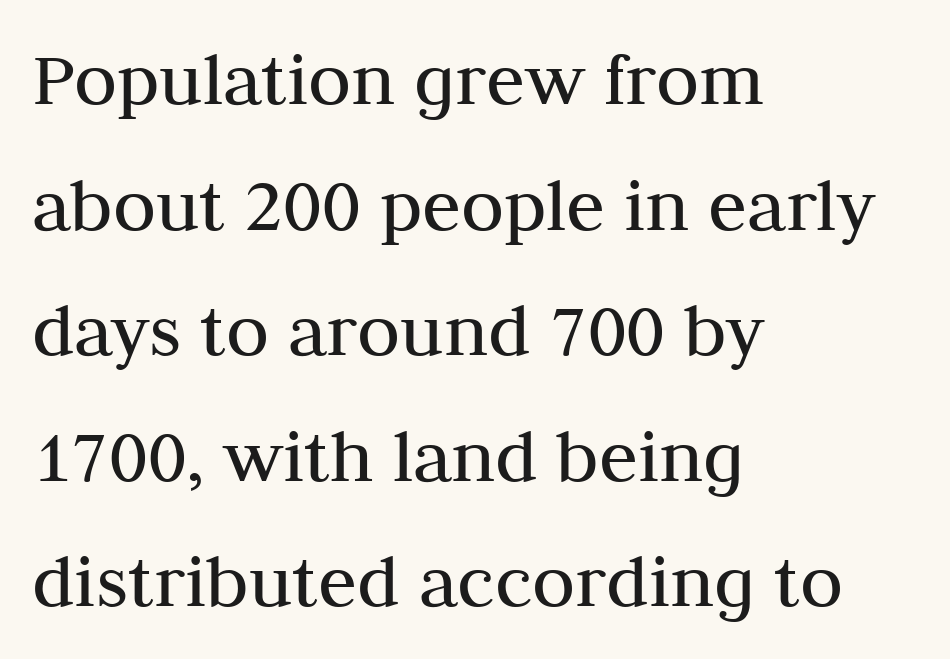
The image shows 79 px regular-weight serif type, upright; set left-aligned, normal line spacing (1.59x), normal letter spacing, not underlined; medium stroke contrast and a medium x-height.
